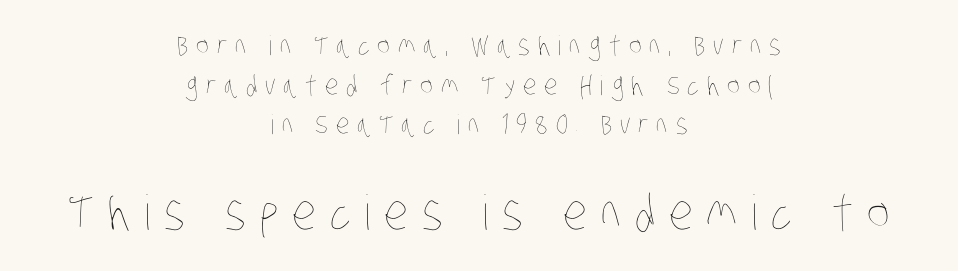
{"bold": "no", "weight": "thin", "width": "condensed", "stroke_contrast": "low", "x_height": "large", "monospaced": "no", "underline": "no", "align": "center", "line_spacing": "normal", "line_spacing_ratio": 1.47, "letter_spacing": "wide", "letter_spacing_em": 0.29, "larger_block": "second", "size_ratio": 1.78, "glyph_px": 48}
